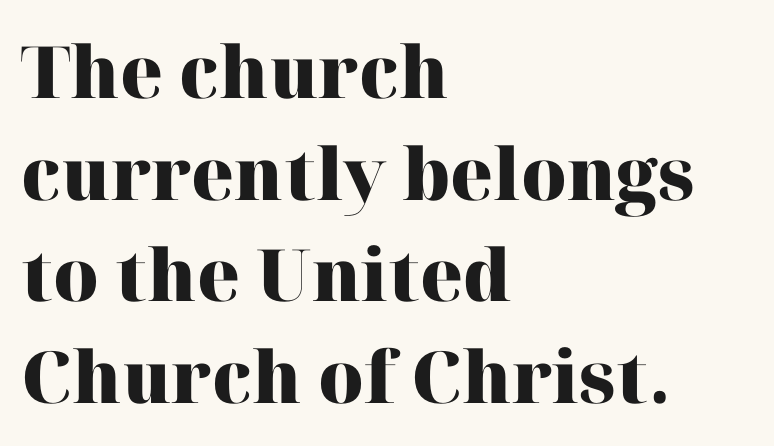
Typesetter's note: full bold, strokes at maximum text heaviness. Note the varied advance widths — an 'i' is clearly narrower than an 'm'. How would I describe the line gaps? Plain and ordinary. Is the block centered? No — it sits flush against the left margin. In terms of posture, this sample is upright.
